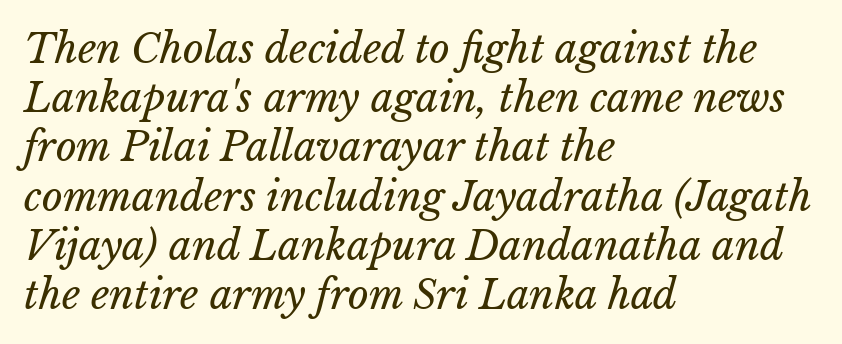
The letters sit at their default tracking, neither squeezed nor spread. Proportional: the letters do not fall into vertical columns. Short and long lines alike share a common starting point at left. This is not heavy type; no bold has been used. The specimen omits any rule beneath the text block's lines.
